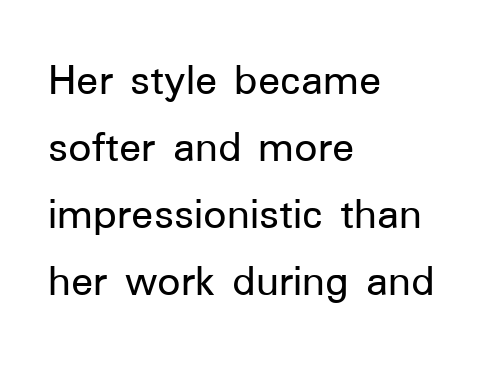
The image shows 46 px sans-serif type, upright; set left-aligned, normal line spacing (1.46x), normal letter spacing, not underlined; low stroke contrast and a medium x-height.
